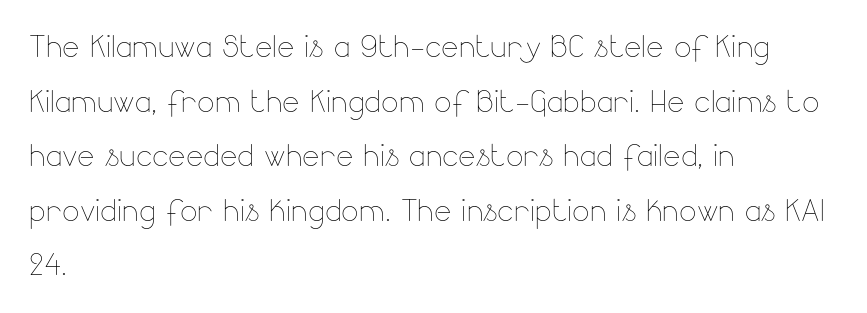
{"italic": "no", "bold": "no", "weight": "thin", "width": "normal", "stroke_contrast": "low", "x_height": "small", "monospaced": "no", "underline": "no", "align": "left", "line_spacing": "normal", "line_spacing_ratio": 1.33, "letter_spacing": "normal", "letter_spacing_em": 0.0, "glyph_px": 41}
